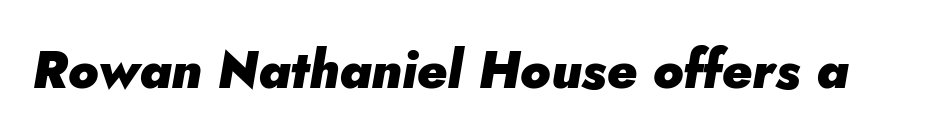
Q: Is the text bold? A: Yes.
Q: Is the text italic (slanted)? A: Yes, it leans right by about 5 degrees.
Q: Is the text underlined? A: No.
Q: Is the spacing between letters normal or unusually wide? A: Normal.
Q: Width (condensed, normal, or wide)? A: Normal.
Q: Stroke contrast? A: Low.
Q: x-height? A: Small.
Q: Monospaced? A: No.
